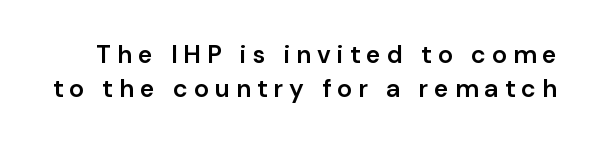
A typesetter would call this leading conventional body-copy spacing. Words float on clear page, feet unadorned. The axis of the letterforms is exactly vertical. The type is letterspaced generously, with wide tracking. The letters are semibold — heavier than regular but short of a full bold.
